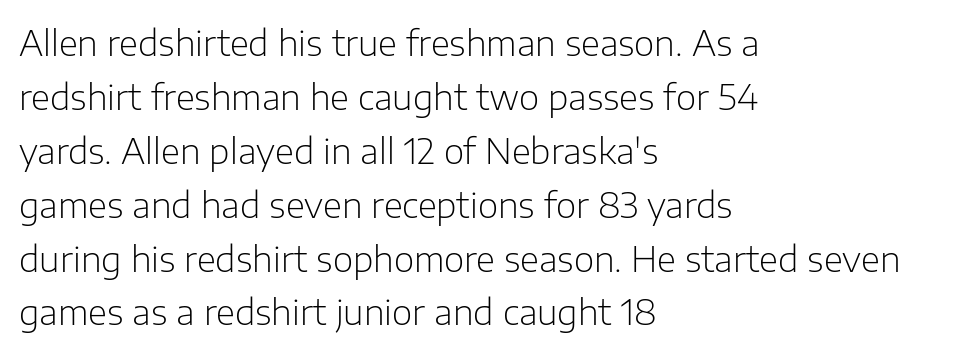
{"serif": "no", "italic": "no", "bold": "no", "weight": "light", "width": "normal", "stroke_contrast": "low", "x_height": "medium", "monospaced": "no", "underline": "no", "align": "left", "line_spacing": "normal", "line_spacing_ratio": 1.54, "letter_spacing": "normal", "letter_spacing_em": 0.0, "glyph_px": 35}
